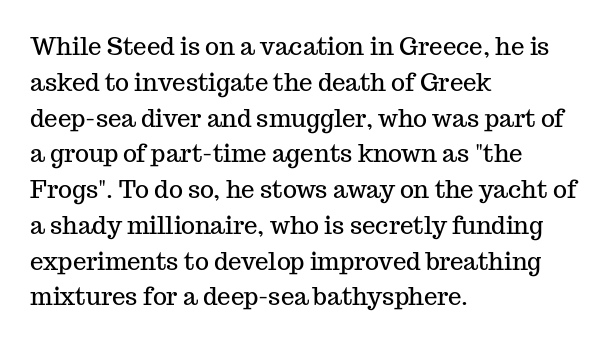
Summary of vertical rhythm: regular, with standard interline spacing. Is the block centered? No — it sits flush against the left margin. Nobody drew a line under any word here. Unlike italic type, these characters show no tilt at all.
